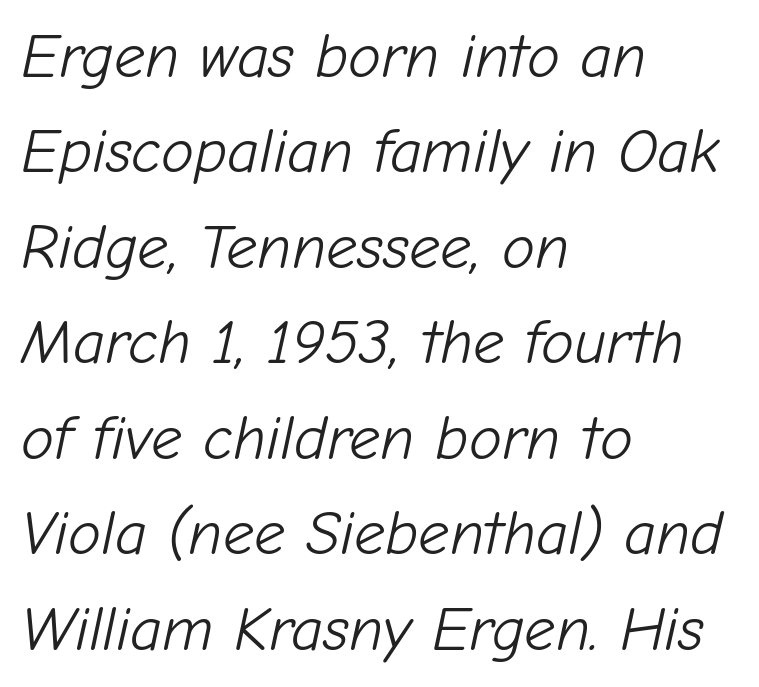
Q: Is the text bold? A: No.
Q: Is the text italic (slanted)? A: Yes, it leans right by about 12 degrees.
Q: Is the text underlined? A: No.
Q: How is the paragraph aligned? A: Left-aligned.
Q: Is the spacing between letters normal or unusually wide? A: Normal.
Q: Is the spacing between lines tight, normal or loose? A: Normal.
Q: Width (condensed, normal, or wide)? A: Normal.
Q: Stroke contrast? A: Low.
Q: x-height? A: Medium.
Q: Monospaced? A: No.
